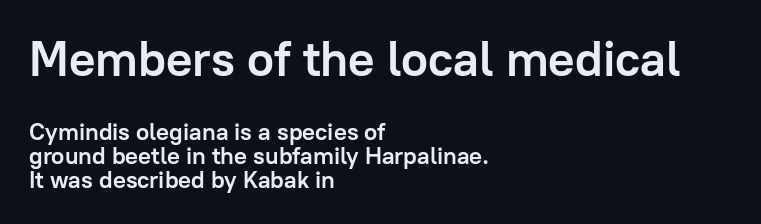
{"serif": "no", "italic": "no", "bold": "yes", "weight": "semibold", "width": "normal", "stroke_contrast": "low", "x_height": "medium", "monospaced": "no", "underline": "no", "align": "left", "line_spacing": "tight", "line_spacing_ratio": 1.0, "letter_spacing": "normal", "letter_spacing_em": 0.0, "larger_block": "first", "size_ratio": 2.04, "glyph_px": 49}
